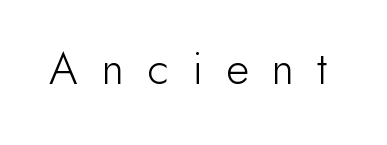
The image shows 48 px light sans-serif type, upright; set unusually wide letter spacing (+0.49 em), not underlined; low stroke contrast and a small x-height.
